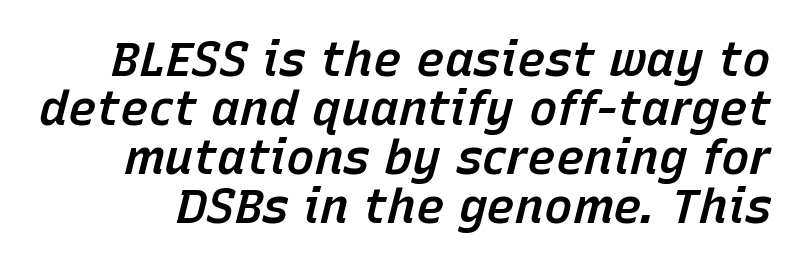
Every character sits at an angle, as italics do. Letters rest on an invisible, unmarked baseline. Its strokes are somewhat broadened, the hallmark of semibold type. A typesetter would call this proportional, since set widths differ per character. Letter spacing: default.
